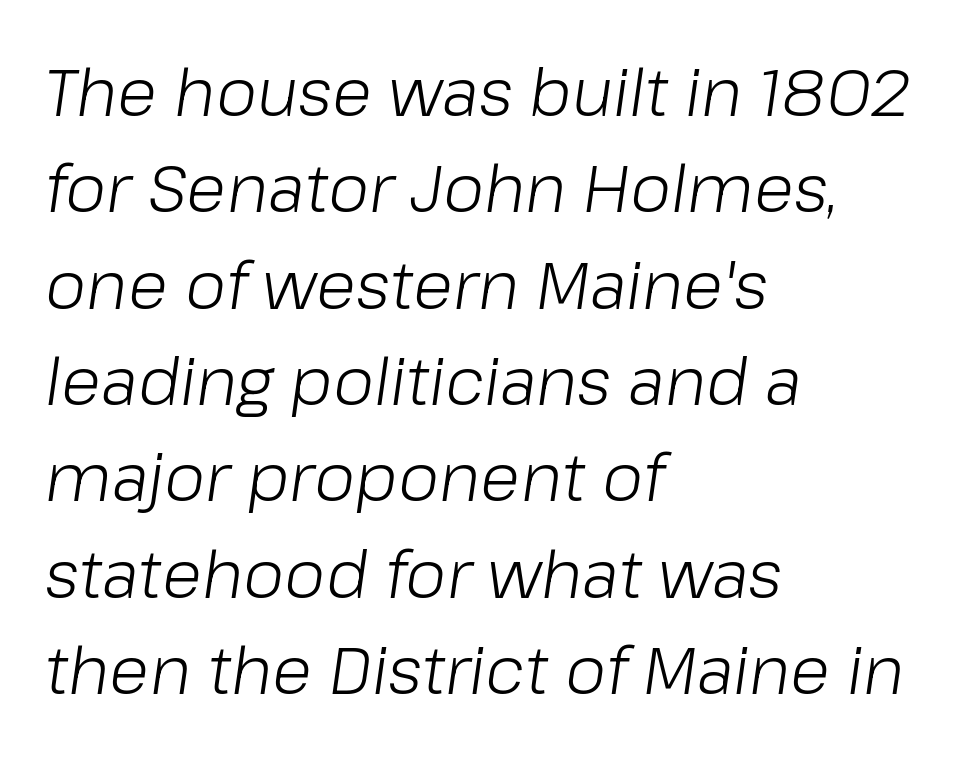
The image shows 66 px light type, italic (leaning right); set left-aligned, normal line spacing (1.46x), normal letter spacing, not underlined; low stroke contrast and a medium x-height.
